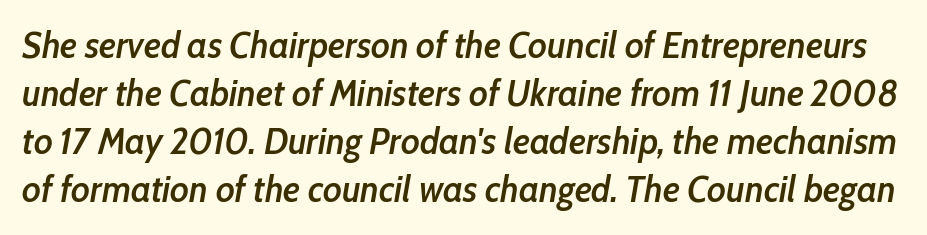
{"italic": "yes", "lean": "right", "slant_degrees": 10, "bold": "semi", "weight": "semibold", "width": "condensed", "stroke_contrast": "low", "x_height": "medium", "monospaced": "no", "underline": "no", "line_spacing": "normal", "line_spacing_ratio": 1.3, "letter_spacing": "normal", "letter_spacing_em": 0.0, "glyph_px": 37}
